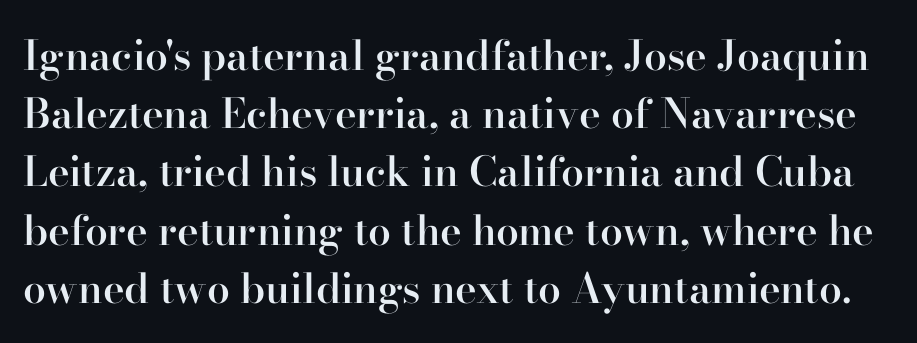
{"serif": "yes", "italic": "no", "bold": "semi", "weight": "semibold", "width": "normal", "stroke_contrast": "high", "x_height": "small", "monospaced": "no", "underline": "no", "line_spacing": "normal", "line_spacing_ratio": 1.42, "letter_spacing": "normal", "letter_spacing_em": 0.0, "glyph_px": 41}
